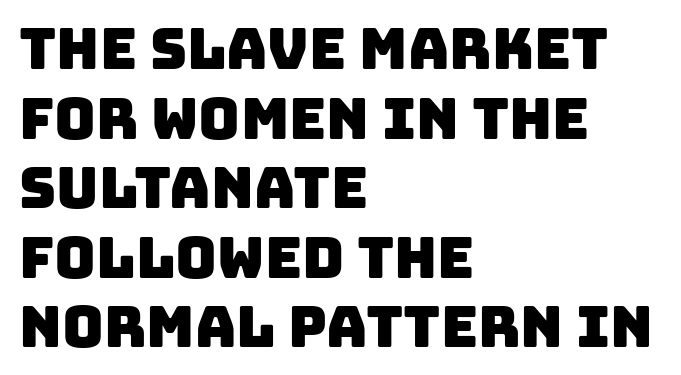
Proportional: the letters do not fall into vertical columns. Alignment: flush left. The passage shown has conventional tracking throughout. Type without underlining. Examine the stroke ends and you'll find no serifs.
